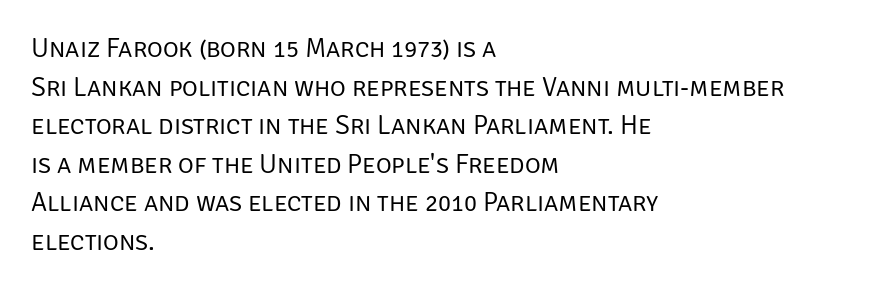
Q: Is the text bold? A: No.
Q: Is the text italic (slanted)? A: No, it is upright.
Q: Is the text underlined? A: No.
Q: How is the paragraph aligned? A: Left-aligned.
Q: Is the spacing between letters normal or unusually wide? A: Normal.
Q: Is the spacing between lines tight, normal or loose? A: Normal.
